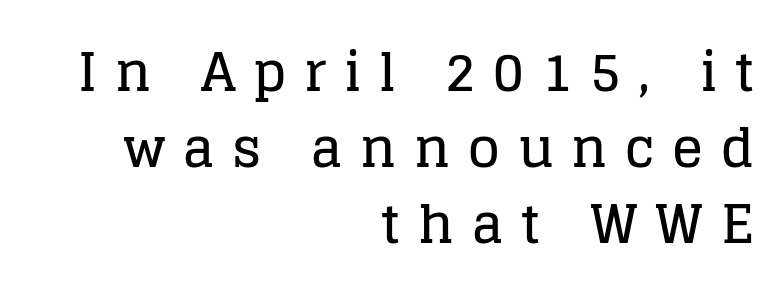
The image shows 52 px serif type, upright; set right-aligned, normal line spacing (1.46x), unusually wide letter spacing (+0.34 em), not underlined; low stroke contrast and a large x-height.
